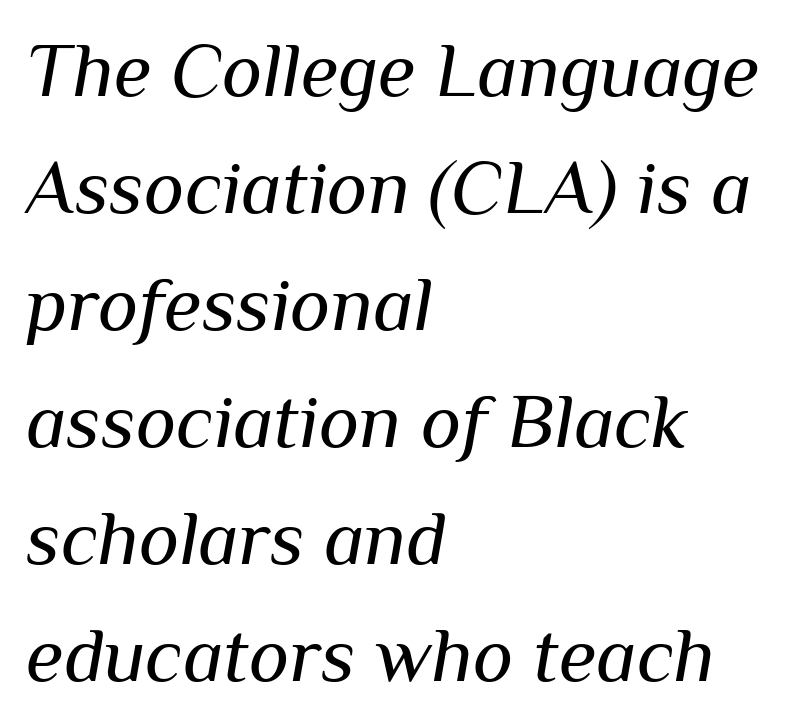
Character widths vary here, with narrow letters taking less room than wide ones. Short note: letters normally spaced. Each line starts at the same left margin while the right side varies. Weight: regular or lighter.
